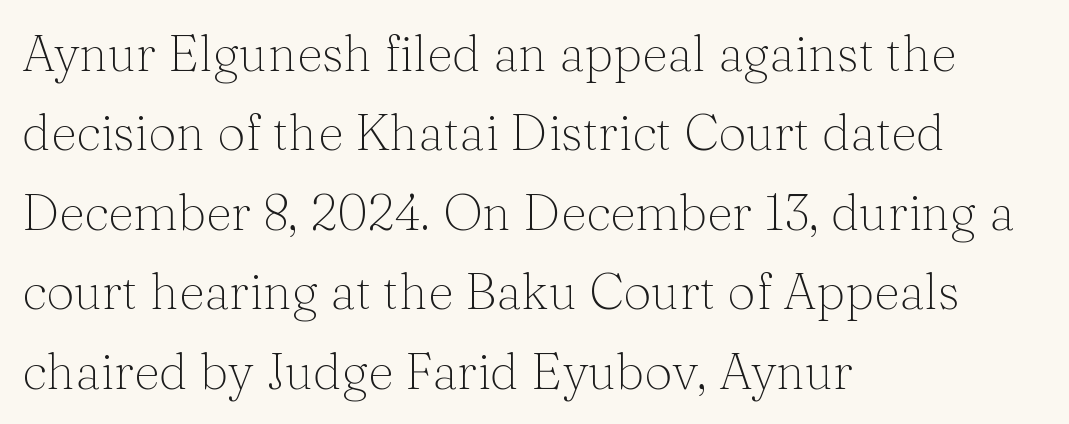
Q: Is the text bold? A: No.
Q: Is the text italic (slanted)? A: No, it is upright.
Q: Is the typeface a serif or a sans-serif typeface? A: Serif.
Q: Is the text underlined? A: No.
Q: How is the paragraph aligned? A: Left-aligned.
Q: Is the spacing between letters normal or unusually wide? A: Normal.
Q: Is the spacing between lines tight, normal or loose? A: Normal.
Q: Width (condensed, normal, or wide)? A: Normal.
Q: Stroke contrast? A: Medium.
Q: x-height? A: Medium.
Q: Monospaced? A: No.
